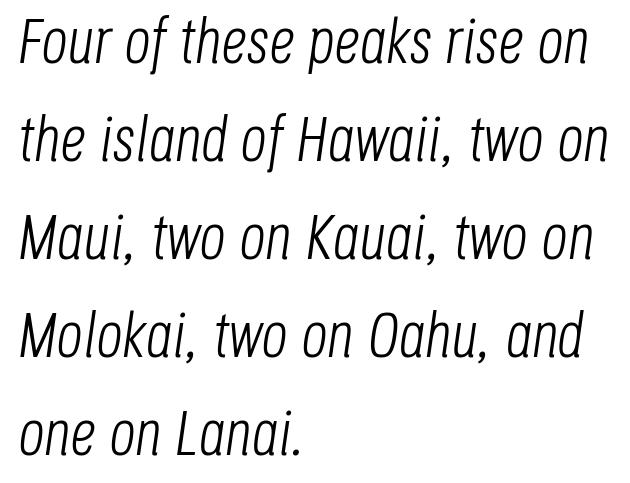
Quick note: interline space is typical. The lines are quadded left. No extra ink here — the face is not bold. Think of a printed novel: that variable character pitch is what you see here.
